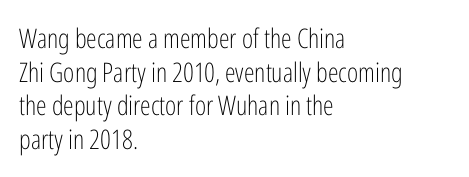
{"italic": "no", "bold": "no", "underline": "no", "align": "left", "line_spacing": "normal", "line_spacing_ratio": 1.25, "letter_spacing": "normal", "letter_spacing_em": 0.0, "glyph_px": 27}
